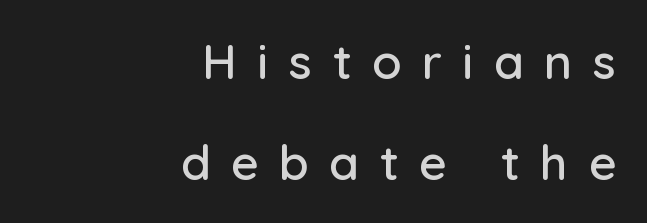
Q: Is the text italic (slanted)? A: No, it is upright.
Q: Is the typeface a serif or a sans-serif typeface? A: Sans-serif.
Q: Is the text underlined? A: No.
Q: How is the paragraph aligned? A: Right-aligned.
Q: Is the spacing between letters normal or unusually wide? A: Unusually wide.
Q: Is the spacing between lines tight, normal or loose? A: Loose.
Q: Width (condensed, normal, or wide)? A: Normal.
Q: Stroke contrast? A: Low.
Q: x-height? A: Medium.
Q: Monospaced? A: No.
